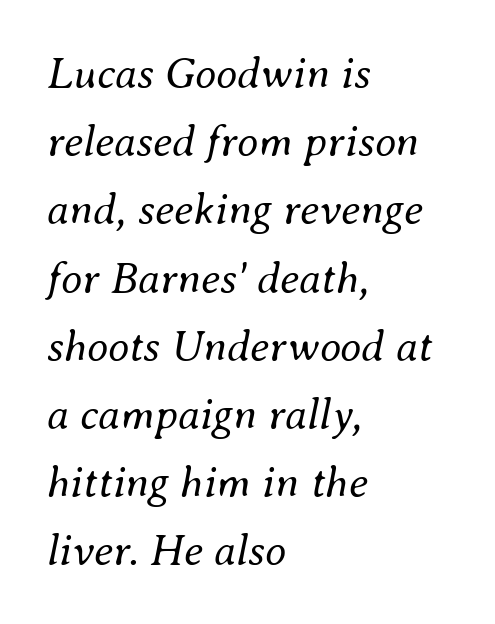
Is the stroke heavy? The answer is a plain regular-or-lighter. Interline gaps are of average width in this sample. These lines are rendered in a variable-pitch font. The specimen omits any rule beneath the text block's lines. It's the slanting kind of type. The lines are quadded left.
